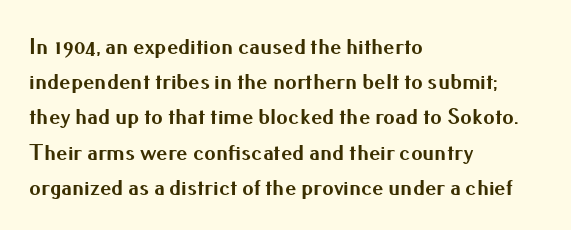
Q: Is the text bold? A: Yes.
Q: Is the text italic (slanted)? A: No, it is upright.
Q: Is the text underlined? A: No.
Q: How is the paragraph aligned? A: Left-aligned.
Q: Is the spacing between letters normal or unusually wide? A: Normal.
Q: Is the spacing between lines tight, normal or loose? A: Normal.
